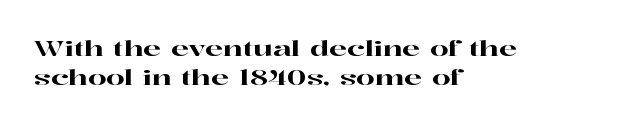
Q: Is the text italic (slanted)? A: No, it is upright.
Q: Is the text underlined? A: No.
Q: How is the paragraph aligned? A: Left-aligned.
Q: Is the spacing between letters normal or unusually wide? A: Normal.
Q: Is the spacing between lines tight, normal or loose? A: Normal.
